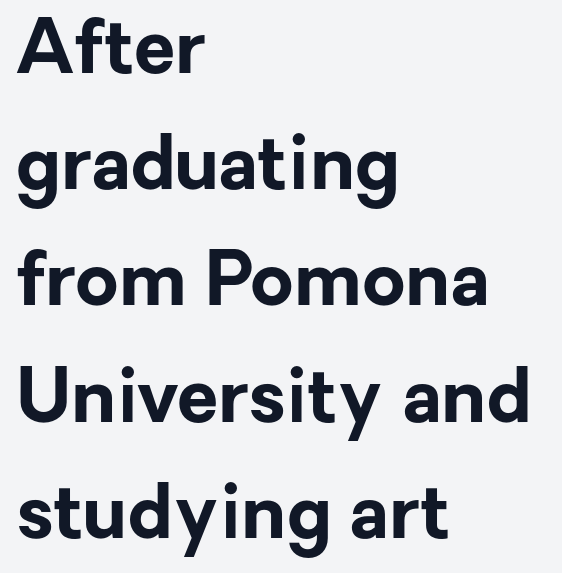
Q: Is the text bold? A: Yes.
Q: Is the text italic (slanted)? A: No, it is upright.
Q: Is the typeface a serif or a sans-serif typeface? A: Sans-serif.
Q: Is the text underlined? A: No.
Q: How is the paragraph aligned? A: Left-aligned.
Q: Is the spacing between letters normal or unusually wide? A: Normal.
Q: Is the spacing between lines tight, normal or loose? A: Normal.
Q: Width (condensed, normal, or wide)? A: Normal.
Q: Stroke contrast? A: Low.
Q: x-height? A: Medium.
Q: Monospaced? A: No.
